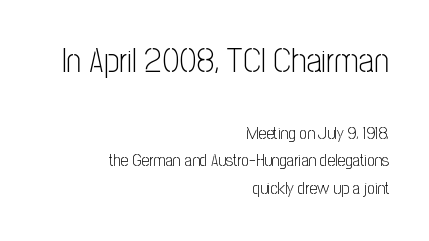
A typesetter would mark this as roman, not italic. To sum up the face: it is a sans, with no serifs. The words here are not underlined. Size hierarchy here favors the leading block over the trailing one. The rendering anchors every line to the right-hand side.
